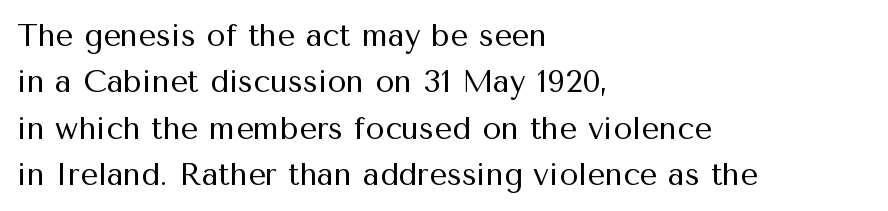
{"serif": "no", "italic": "no", "bold": "no", "weight": "regular", "width": "normal", "stroke_contrast": "medium", "x_height": "medium", "monospaced": "no", "underline": "no", "align": "left", "line_spacing": "normal", "line_spacing_ratio": 1.5, "letter_spacing": "normal", "letter_spacing_em": 0.0, "glyph_px": 31}
